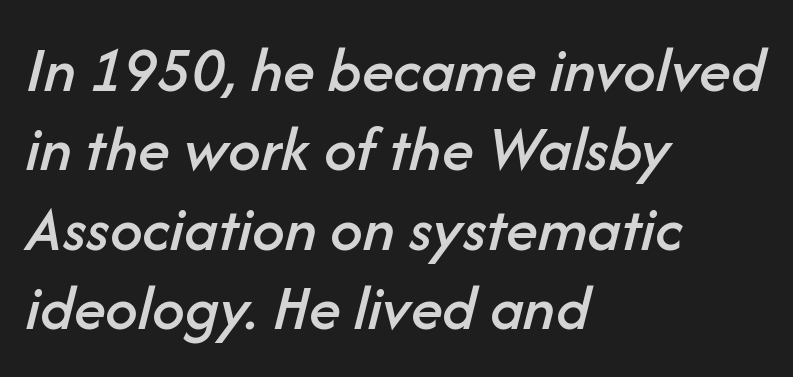
Q: Is the text italic (slanted)? A: Yes, it leans right by about 14 degrees.
Q: Is the text underlined? A: No.
Q: How is the paragraph aligned? A: Left-aligned.
Q: Is the spacing between letters normal or unusually wide? A: Normal.
Q: Width (condensed, normal, or wide)? A: Normal.
Q: Stroke contrast? A: Low.
Q: x-height? A: Medium.
Q: Monospaced? A: No.
